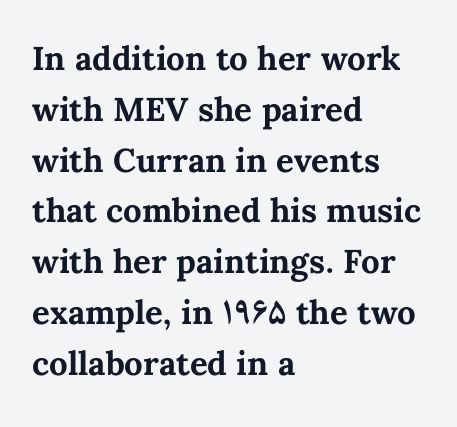
Check under the words: just untouched page. Vertical spacing — default. Here the designer chose a conventional face with non-uniform glyph widths. A typesetter would call this zero additional tracking.
